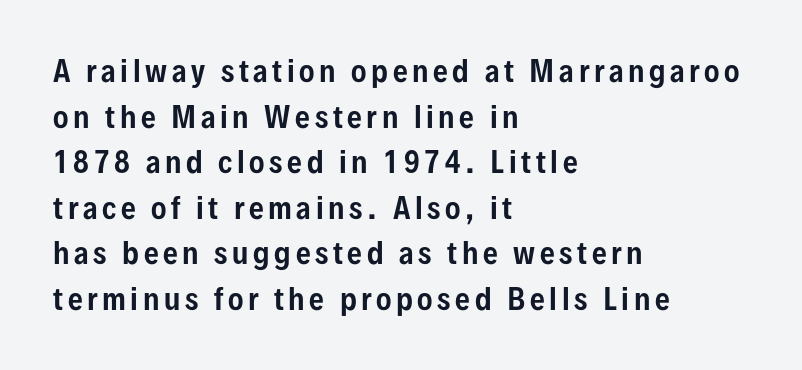
The image shows 29 px condensed sans-serif type, upright; set left-aligned, normal line spacing (1.57x), not underlined; low stroke contrast and a medium x-height.
